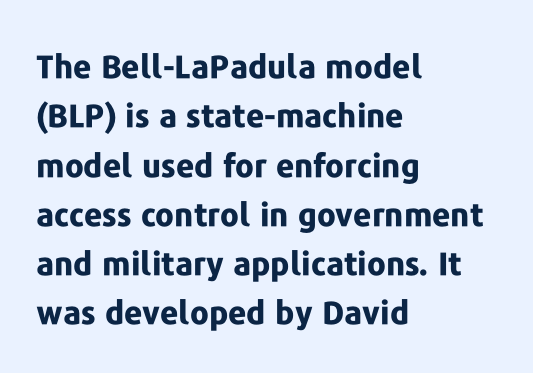
The baseline area is clear. The passage shown is typed in a proportional face where columns would drift. Italic: no, the glyphs are upright roman. These words are printed bold, with thick strokes throughout. This sample keeps an unexceptional amount of space between lines.
